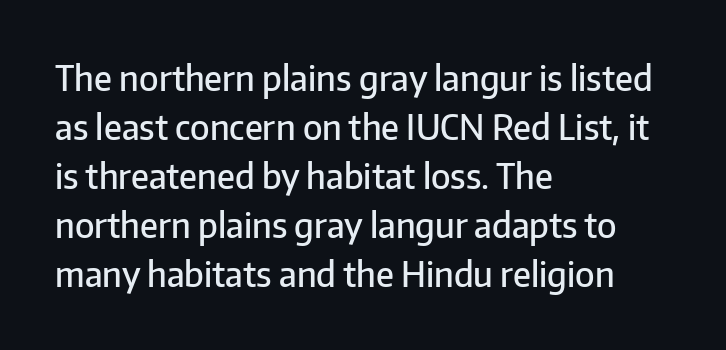
Baseline-to-baseline distance is the conventional proportion of letter height. Underlining? Definitely not there. Typographic density is moderately raised because the face is semibold. These lines are rendered in a variable-pitch font.
